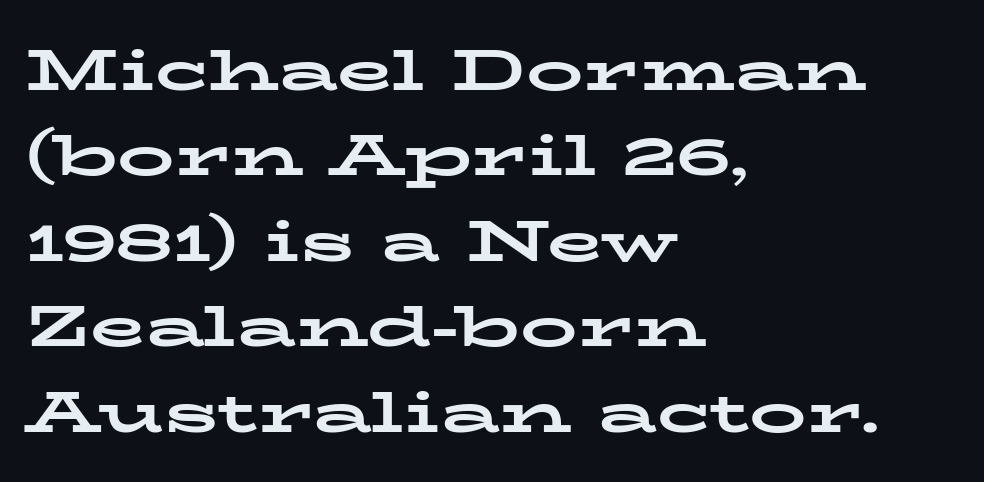
The image shows 57 px bold, wide serif type, upright; set left-aligned, normal line spacing (1.5x), normal letter spacing, not underlined; low stroke contrast and a medium x-height.
